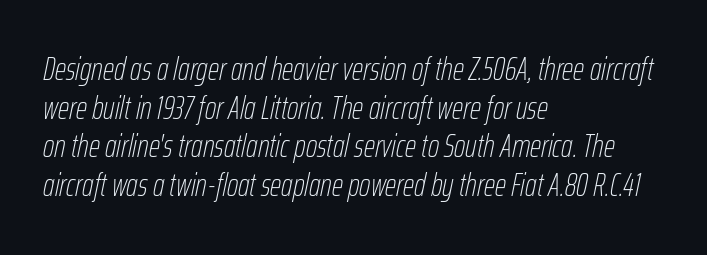
{"italic": "yes", "lean": "right", "slant_degrees": 12, "bold": "no", "weight": "thin", "width": "condensed", "stroke_contrast": "low", "x_height": "medium", "monospaced": "no", "underline": "no", "align": "left", "line_spacing_ratio": 1.21, "letter_spacing": "normal", "letter_spacing_em": 0.0, "glyph_px": 32}
